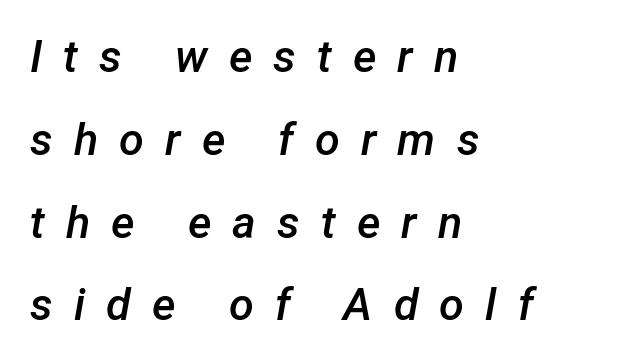
{"italic": "yes", "lean": "right", "slant_degrees": 12, "bold": "semi", "weight": "semibold", "width": "normal", "stroke_contrast": "low", "x_height": "medium", "monospaced": "no", "underline": "no", "align": "left", "line_spacing_ratio": 1.84, "letter_spacing": "wide", "letter_spacing_em": 0.47, "glyph_px": 45}
